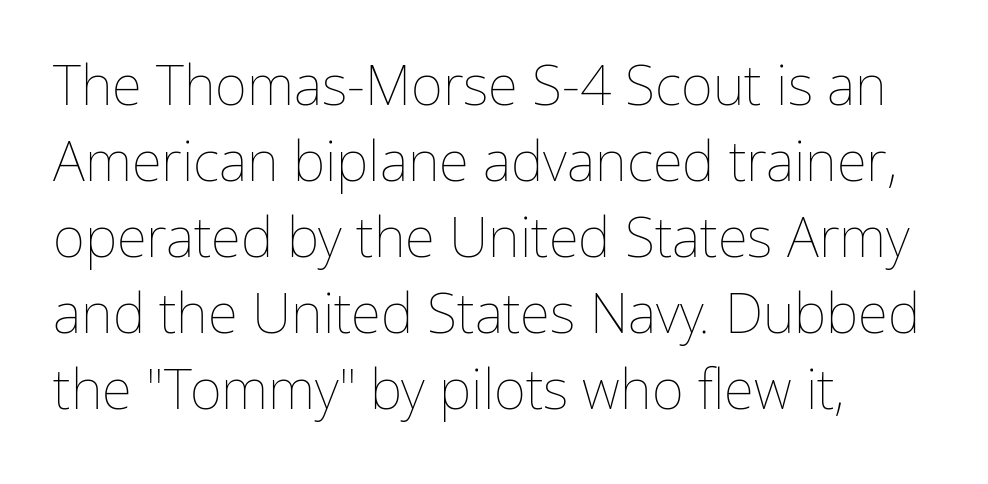
The image shows 55 px thin type, upright; set left-aligned, normal line spacing (1.38x), normal letter spacing, not underlined; low stroke contrast and a medium x-height.
